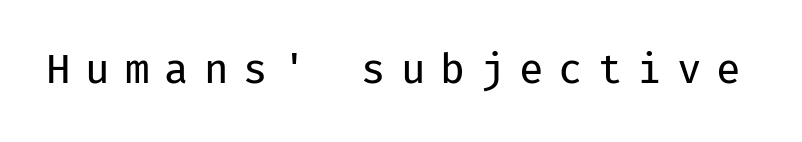
The image shows 40 px regular-weight sans-serif type, upright, monospaced; set unusually wide letter spacing (+0.37 em), not underlined; low stroke contrast and a medium x-height.
